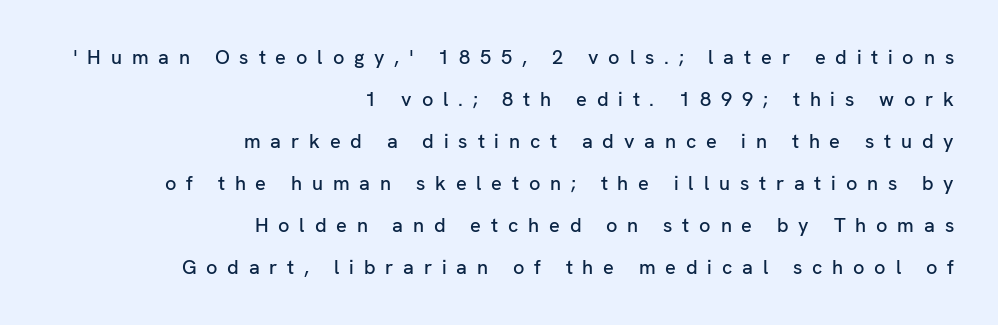
{"italic": "no", "underline": "no", "align": "right", "line_spacing": "loose", "line_spacing_ratio": 2.1, "letter_spacing": "wide", "letter_spacing_em": 0.49, "glyph_px": 20}
